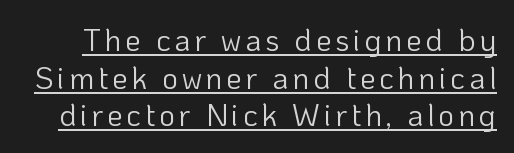
Character widths vary here, with narrow letters taking less room than wide ones. Unlike a traditional serif, this face leaves its strokes unadorned. The letters stand straight up with perfectly vertical stems. Beneath each row of characters lies a ruled line.
